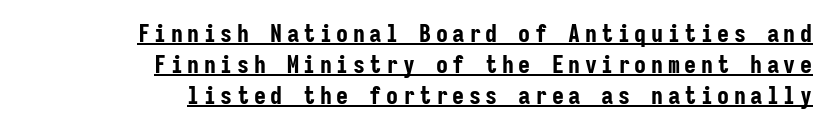
The image shows 24 px bold type, upright; set right-aligned, normal line spacing (1.3x), underlined.
